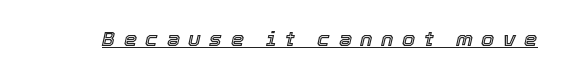
{"italic": "yes", "lean": "right", "slant_degrees": 12, "underline": "yes", "letter_spacing": "wide", "letter_spacing_em": 0.4, "glyph_px": 21}
